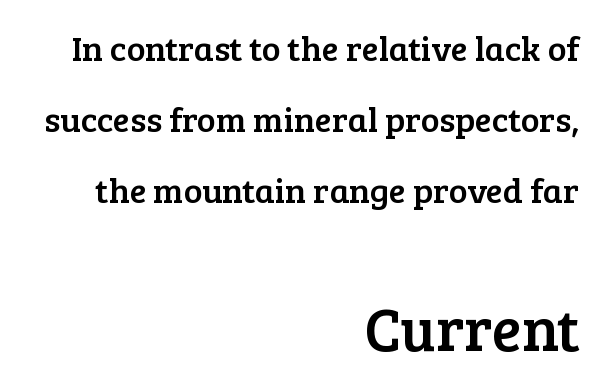
The image shows 61 px serif type, upright; set right-aligned, loose line spacing (2.03x), normal letter spacing, not underlined; the second (bottom) block is 1.74x larger; low stroke contrast and a medium x-height.
